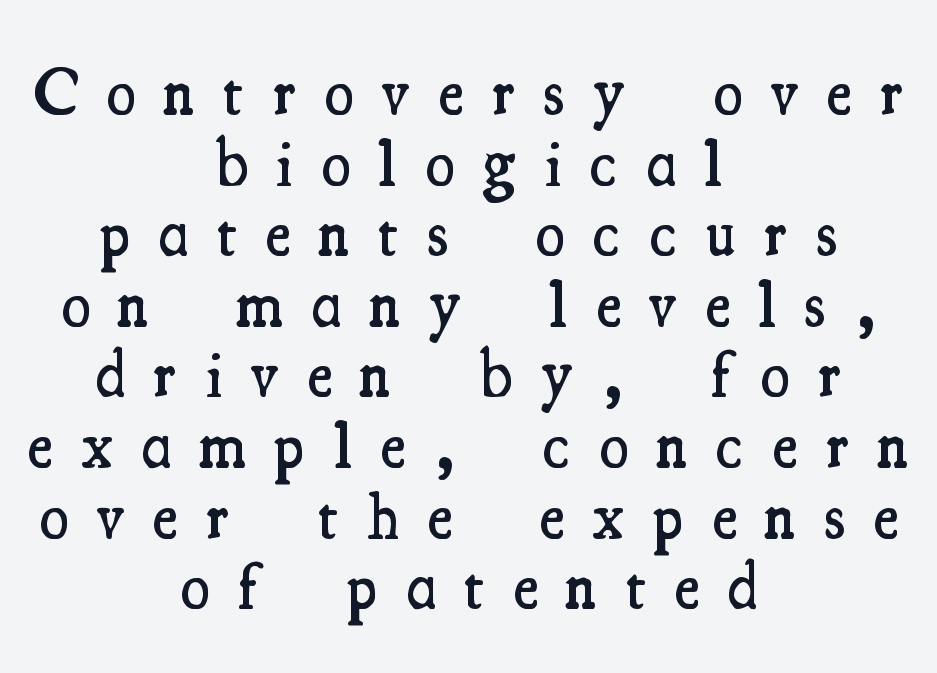
Q: Is the text bold? A: Semi-bold.
Q: Is the text italic (slanted)? A: No, it is upright.
Q: Is the typeface a serif or a sans-serif typeface? A: Serif.
Q: Is the text underlined? A: No.
Q: How is the paragraph aligned? A: Centered.
Q: Is the spacing between letters normal or unusually wide? A: Unusually wide.
Q: Is the spacing between lines tight, normal or loose? A: Tight.
Q: Width (condensed, normal, or wide)? A: Condensed.
Q: Stroke contrast? A: Medium.
Q: x-height? A: Small.
Q: Monospaced? A: No.
